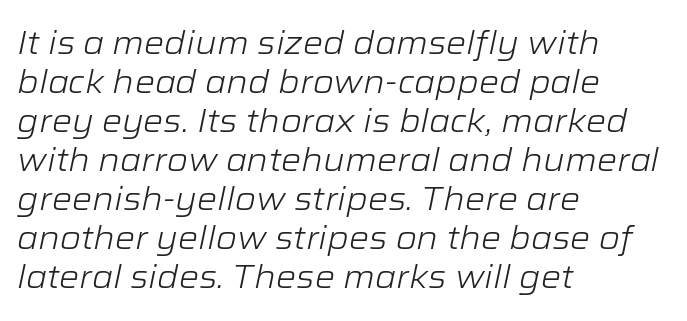
{"italic": "yes", "lean": "right", "slant_degrees": 12, "bold": "no", "weight": "light", "width": "wide", "stroke_contrast": "low", "x_height": "medium", "monospaced": "no", "underline": "no", "align": "left", "line_spacing_ratio": 1.22, "letter_spacing": "normal", "letter_spacing_em": 0.0, "glyph_px": 32}
